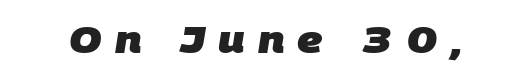
Here the glyphs are tracked loosely, breaking word shapes into spaced letters. The rendering uses a bold face; every stroke is thick and dark. You could not count columns in this text — the font is proportionally spaced. The characters display no serif detailing; their extremities are plain.
